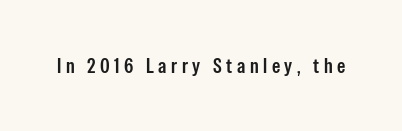
Q: Is the text bold? A: Semi-bold.
Q: Is the text italic (slanted)? A: No, it is upright.
Q: Is the text underlined? A: No.
Q: Is the spacing between letters normal or unusually wide? A: Unusually wide.
